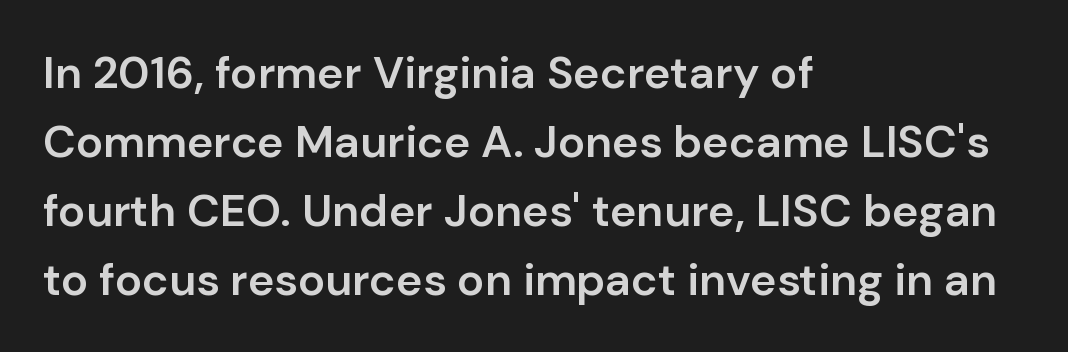
Q: Is the text bold? A: Semi-bold.
Q: Is the text italic (slanted)? A: No, it is upright.
Q: Is the typeface a serif or a sans-serif typeface? A: Sans-serif.
Q: Is the text underlined? A: No.
Q: How is the paragraph aligned? A: Left-aligned.
Q: Is the spacing between letters normal or unusually wide? A: Normal.
Q: Is the spacing between lines tight, normal or loose? A: Normal.
Q: Width (condensed, normal, or wide)? A: Normal.
Q: Stroke contrast? A: Low.
Q: x-height? A: Medium.
Q: Monospaced? A: No.
